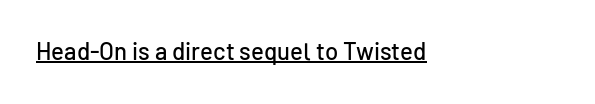
Q: Is the text italic (slanted)? A: No, it is upright.
Q: Is the text underlined? A: Yes.
Q: How is the paragraph aligned? A: Left-aligned.
Q: Is the spacing between letters normal or unusually wide? A: Normal.
